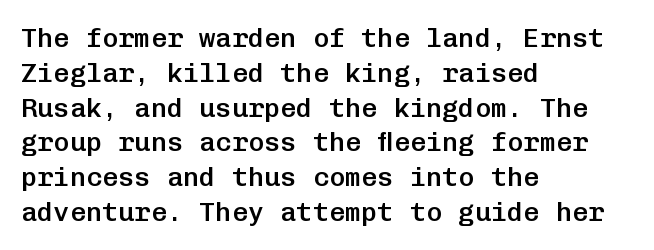
A bare baseline throughout the passage. A typesetter would mark this as roman, not italic. Leading: standard. Here the glyphs are tracked normally, forming tight word shapes.
